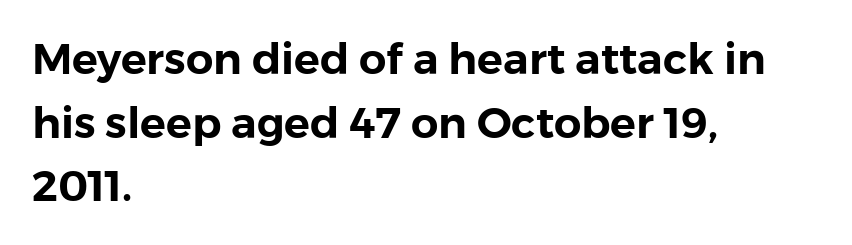
The image shows 43 px sans-serif type, upright; set left-aligned, normal line spacing (1.48x), normal letter spacing, not underlined; a medium x-height.
